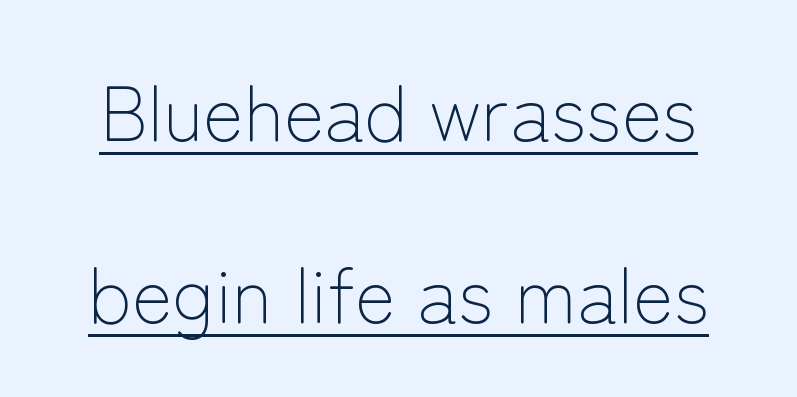
You can tell from the bare stems that sans-serif type was used. This sample uses an upright cut, with every glyph sitting square on the baseline. Summary of vertical rhythm: relaxed, with wide interline spacing. This reads as an unemphasized weight, regular at the heaviest. How are the letters spaced? Ordinarily, with no added tracking. The letters advance in unequal steps, a hallmark of proportional type.
